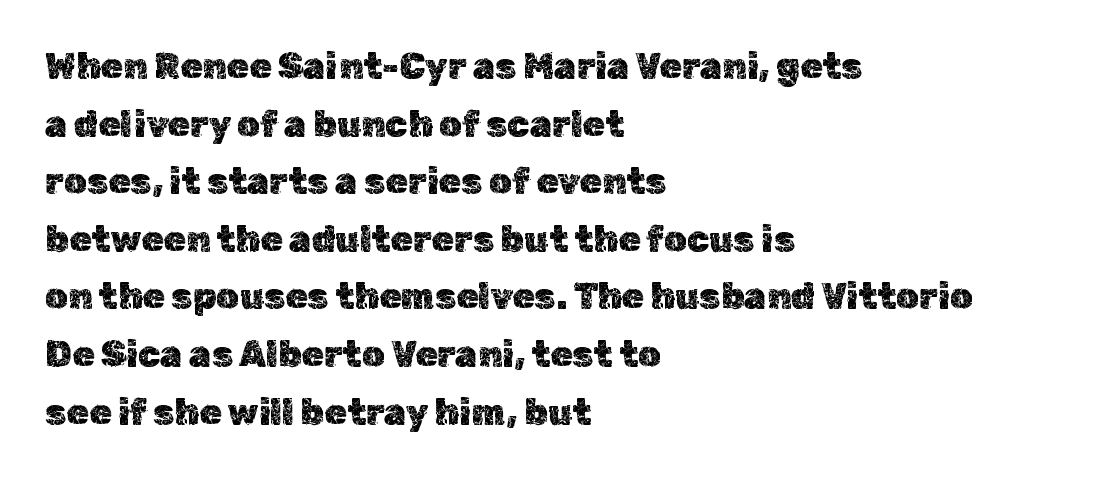
Short note: letters normally spaced. This sample has the flowing, uneven cadence of proportional lettering. The typography opts for an upright posture over an oblique one. Nobody drew a line under any word here. Leading matches the norm, producing a regular column. The paragraph shown leans on its left margin.
